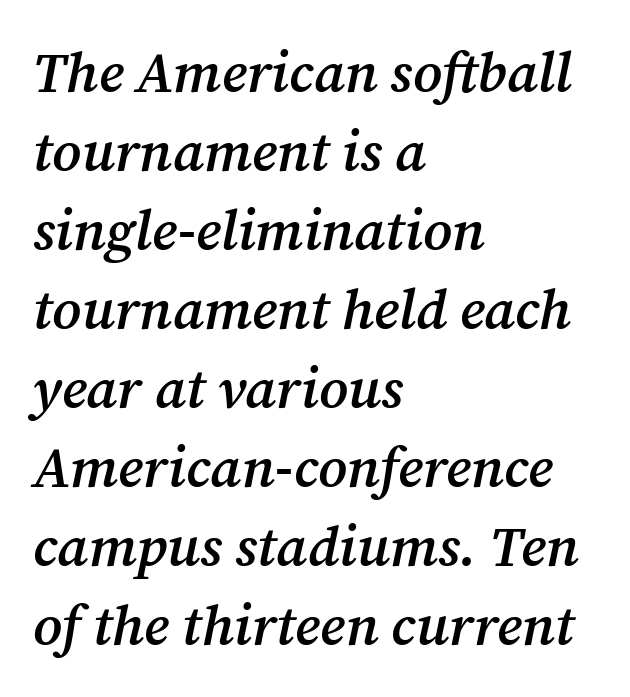
The image shows 56 px semibold serif type, italic (leaning right); set left-aligned, normal line spacing (1.41x), normal letter spacing, not underlined; medium stroke contrast and a medium x-height.
